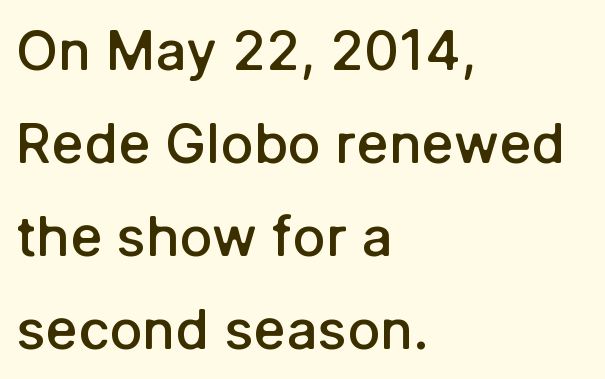
{"serif": "no", "italic": "no", "bold": "semi", "weight": "semibold", "width": "normal", "stroke_contrast": "low", "x_height": "medium", "monospaced": "no", "underline": "no", "align": "left", "line_spacing": "normal", "line_spacing_ratio": 1.69, "letter_spacing": "normal", "letter_spacing_em": 0.0, "glyph_px": 55}
